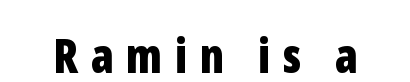
Q: Is the text bold? A: Yes.
Q: Is the text italic (slanted)? A: No, it is upright.
Q: Is the typeface a serif or a sans-serif typeface? A: Sans-serif.
Q: Is the text underlined? A: No.
Q: Is the spacing between letters normal or unusually wide? A: Unusually wide.
Q: Width (condensed, normal, or wide)? A: Condensed.
Q: Stroke contrast? A: Low.
Q: x-height? A: Medium.
Q: Monospaced? A: No.
